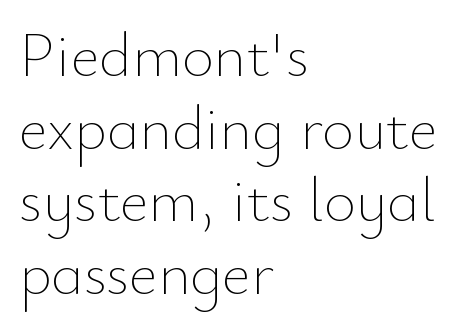
Type without underlining. Nothing heavy about these letters — not bold at all. This sample has the flowing, uneven cadence of proportional lettering. Compared with typical body copy, the letter spacing here is the same. You can tell it's not italic because the verticals are truly vertical.
